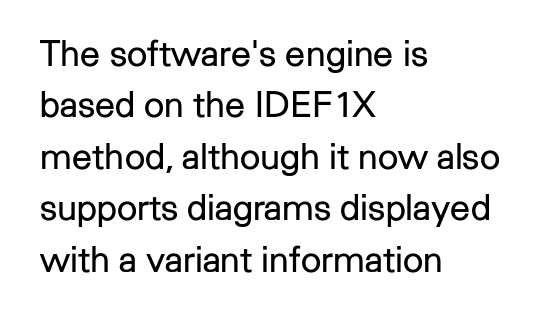
Q: Is the text bold? A: No.
Q: Is the text italic (slanted)? A: No, it is upright.
Q: Is the typeface a serif or a sans-serif typeface? A: Sans-serif.
Q: Is the text underlined? A: No.
Q: How is the paragraph aligned? A: Left-aligned.
Q: Is the spacing between letters normal or unusually wide? A: Normal.
Q: Is the spacing between lines tight, normal or loose? A: Normal.
Q: Width (condensed, normal, or wide)? A: Normal.
Q: Stroke contrast? A: Low.
Q: x-height? A: Medium.
Q: Monospaced? A: No.
